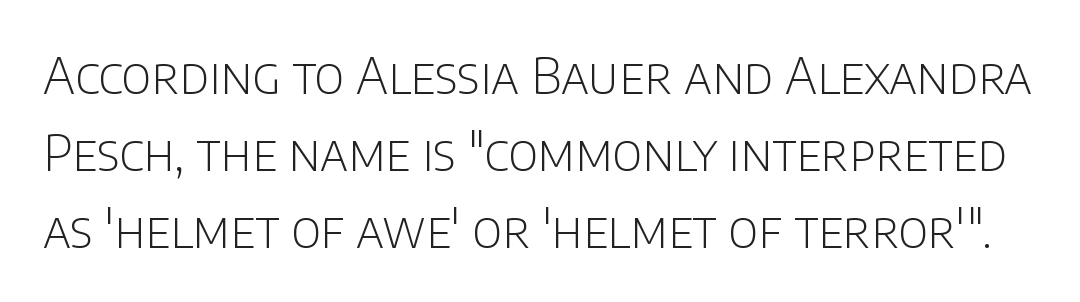
The image shows 49 px light sans-serif type, upright; set normal line spacing (1.57x), normal letter spacing, not underlined; low stroke contrast and a large x-height.
